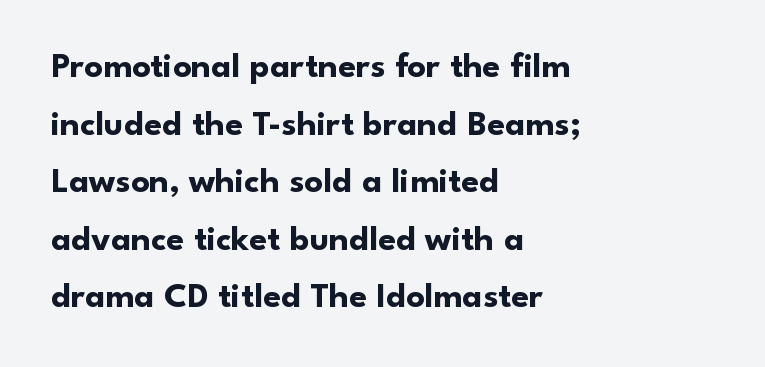
{"serif": "no", "italic": "no", "bold": "yes", "weight": "bold", "width": "normal", "stroke_contrast": "low", "x_height": "small", "monospaced": "no", "underline": "no", "align": "left", "line_spacing": "normal", "line_spacing_ratio": 1.6, "letter_spacing": "normal", "letter_spacing_em": 0.0, "glyph_px": 36}
